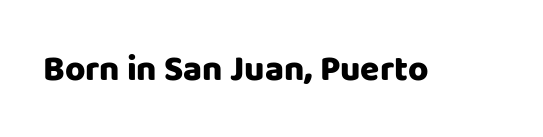
The face used here is proportionally spaced, like ordinary book or web type. Stroke terminals: plain, sans-serif. Quick note: underline off. The passage shown has conventional tracking throughout. Every letter is thick-stroked: bold, no question. Designer's note — italics off, roman on.
